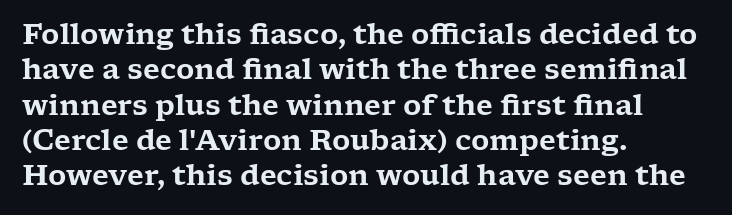
What stands out about the letter spacing? Nothing — it is the standard amount. Each new line begins a customary step beneath the previous one. Designer's note — italics off, roman on. Has an underline been added? It has not. Note the varied advance widths — an 'i' is clearly narrower than an 'm'.
